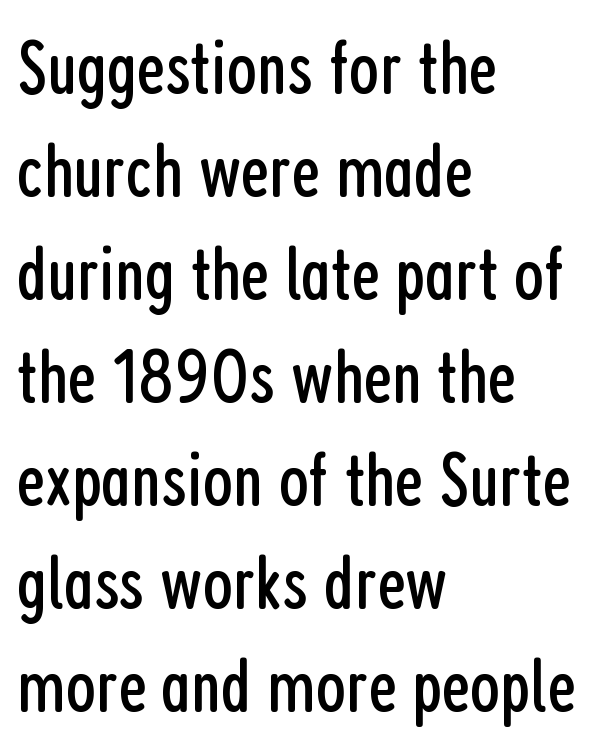
The image shows 78 px regular-weight, condensed sans-serif type, upright; set left-aligned, normal line spacing (1.32x), normal letter spacing, not underlined; low stroke contrast and a medium x-height.
